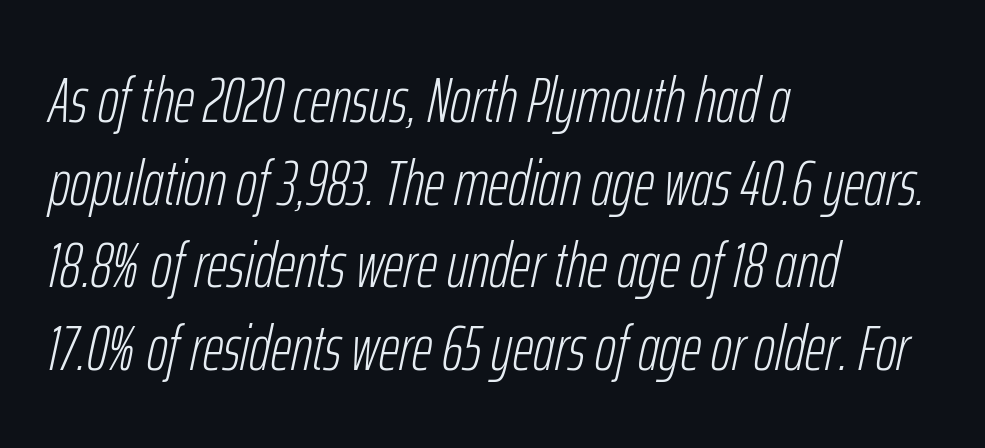
The image shows 64 px light, condensed type, italic (leaning right); set left-aligned, normal line spacing (1.29x), normal letter spacing, not underlined; low stroke contrast and a medium x-height.
